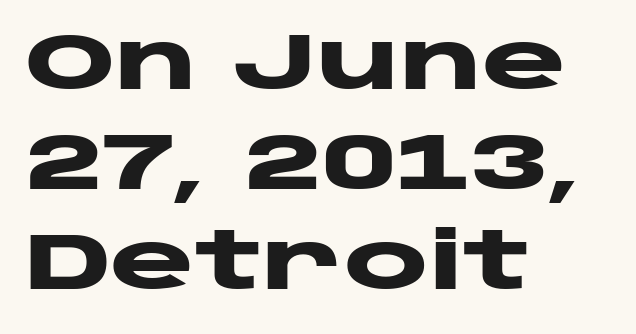
The gaps between neighbouring characters are ordinary and unremarkable. Only glyphs here, with clear space below each row. Bold? Absolutely — the strokes are thick and heavy. Varying glyph widths throughout — classic text-font behaviour. Do the letters lean? They stand straight.
